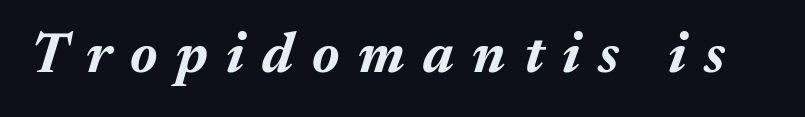
A typesetter would call this heavily tracked-out type. Italic? Definitely — the glyphs are oblique. These words are printed bold, with thick strokes throughout. The words here are not underlined. Character widths vary here, with narrow letters taking less room than wide ones.
